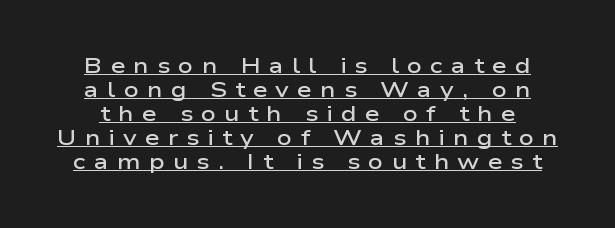
The characters look somewhat weighty, a semibold short of true bold. Horizontal bands of white between lines are thin slivers. This sample carries an underscore along the baseline area. Ascenders rise straight up at ninety degrees. Observe the wide spacing: letters keep a clear distance from each other.
